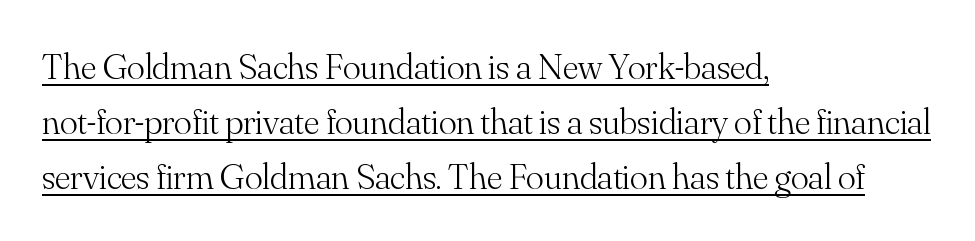
The image shows 37 px light serif type, upright; set left-aligned, normal line spacing (1.48x), normal letter spacing, underlined; medium stroke contrast and a small x-height.
